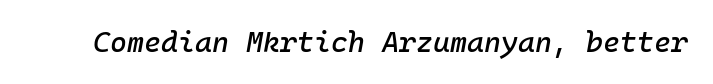
The words here are not underlined. This is oblique type, the kind used for emphasis or titles. Is the letter spacing exaggerated? No — it looks like the ordinary default.
